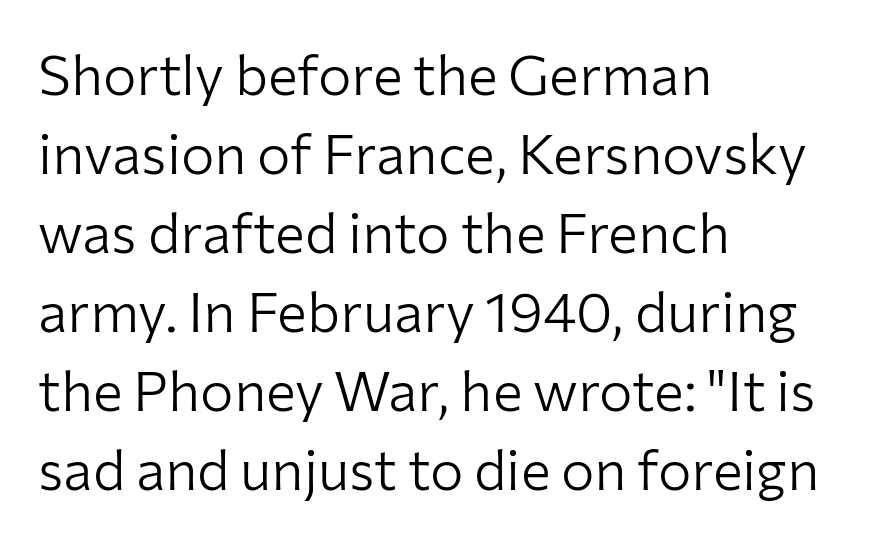
{"serif": "no", "italic": "no", "bold": "no", "weight": "light", "width": "normal", "stroke_contrast": "low", "x_height": "medium", "monospaced": "no", "underline": "no", "align": "left", "line_spacing": "normal", "line_spacing_ratio": 1.41, "letter_spacing": "normal", "letter_spacing_em": 0.0, "glyph_px": 56}
